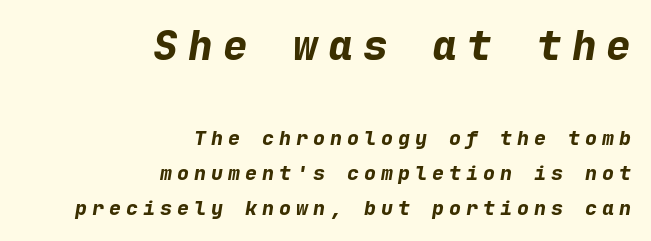
Q: Is the text bold? A: Yes.
Q: Is the text italic (slanted)? A: Yes, it leans right by about 9 degrees.
Q: Is the text underlined? A: No.
Q: How is the paragraph aligned? A: Right-aligned.
Q: Is the spacing between letters normal or unusually wide? A: Unusually wide.
Q: Which block of text is set in a larger size, the first (top) or the second (bottom)? A: The first (top) one.
Q: Width (condensed, normal, or wide)? A: Normal.
Q: Stroke contrast? A: Low.
Q: x-height? A: Medium.
Q: Monospaced? A: Yes.
